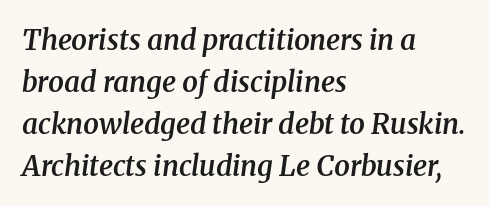
A student would call this left alignment; a typographer would say flush left, rag right. How heavy is the stroke? Medium-heavy — a semibold, shy of bold. The passage shown is typed in a proportional face where columns would drift. A typesetter would call this zero additional tracking. Whoever set this chose a conventional vertical rhythm. Are there feet on the stems? There are — it's a serif.
